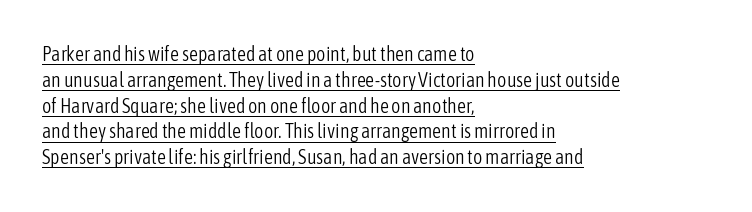
Casual observation: everything's shoved over to the left. Descenders here cross a horizontal rule under the line. This is the regular roman posture of the typeface. The letterforms sit shoulder to shoulder at normal distance.
